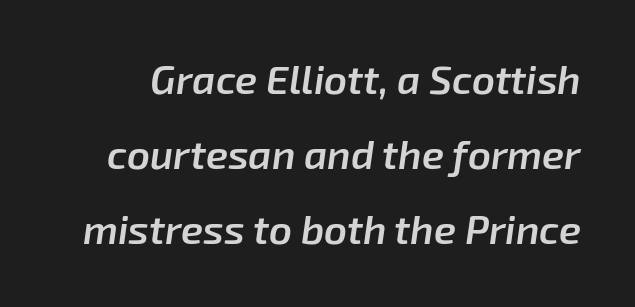
The image shows 40 px semibold type, italic (leaning right); set line spacing 1.87x, normal letter spacing, not underlined; low stroke contrast and a medium x-height.
